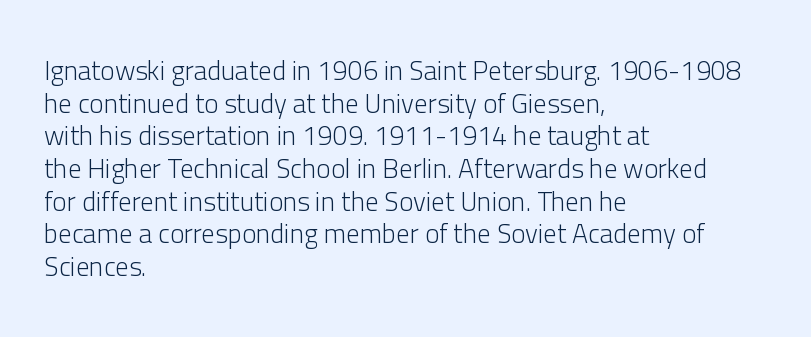
What stands out about the letter spacing? Nothing — it is the standard amount. This is not heavy type; no bold has been used. Just letters on the line, the space beneath them empty. Notice how the stems are strictly vertical — no italics here. This rendering uses left alignment, leaving the right contour irregular.
